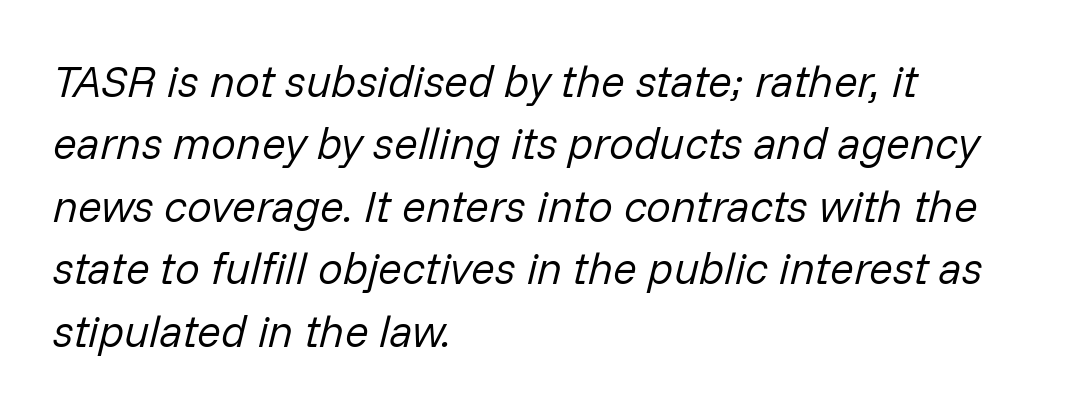
Q: Is the text bold? A: No.
Q: Is the text italic (slanted)? A: Yes, it leans right by about 14 degrees.
Q: Is the text underlined? A: No.
Q: How is the paragraph aligned? A: Left-aligned.
Q: Is the spacing between letters normal or unusually wide? A: Normal.
Q: Is the spacing between lines tight, normal or loose? A: Normal.
Q: Width (condensed, normal, or wide)? A: Normal.
Q: Stroke contrast? A: Low.
Q: x-height? A: Medium.
Q: Monospaced? A: No.
